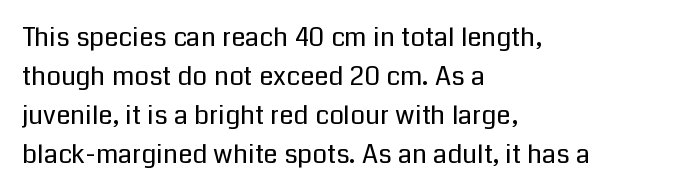
Q: Is the text bold? A: No.
Q: Is the text italic (slanted)? A: No, it is upright.
Q: Is the text underlined? A: No.
Q: How is the paragraph aligned? A: Left-aligned.
Q: Is the spacing between letters normal or unusually wide? A: Normal.
Q: Is the spacing between lines tight, normal or loose? A: Normal.
